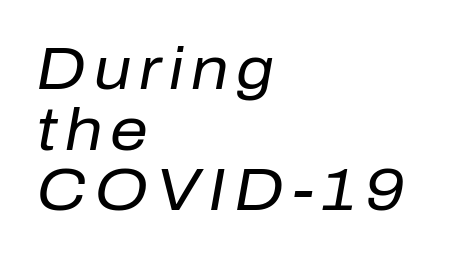
Q: Is the text bold? A: No.
Q: Is the text italic (slanted)? A: Yes, it leans right by about 10 degrees.
Q: Is the text underlined? A: No.
Q: How is the paragraph aligned? A: Left-aligned.
Q: Is the spacing between lines tight, normal or loose? A: Tight.
Q: Width (condensed, normal, or wide)? A: Normal.
Q: Stroke contrast? A: Low.
Q: x-height? A: Medium.
Q: Monospaced? A: No.
